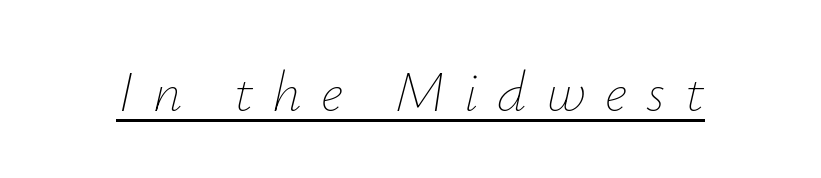
The image shows 57 px thin type, italic (leaning right); set unusually wide letter spacing (+0.34 em), underlined; low stroke contrast and a small x-height.
